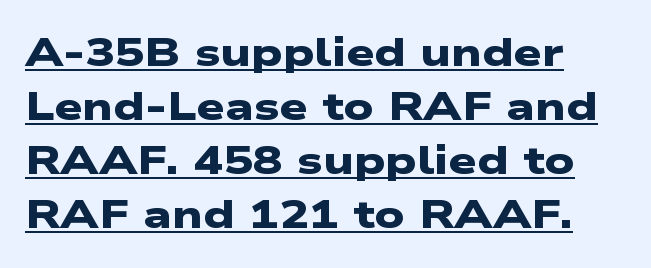
The image shows 40 px heavy, wide sans-serif type; set left-aligned, normal line spacing (1.35x), normal letter spacing, underlined; low stroke contrast and a medium x-height.
